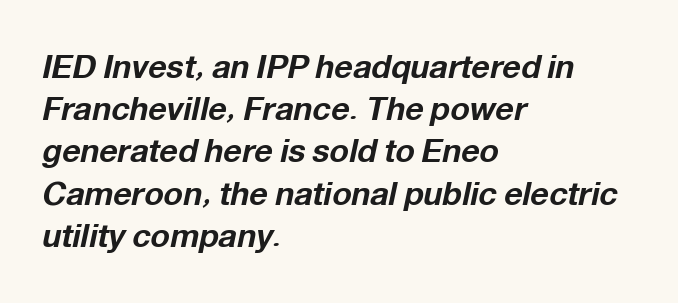
{"italic": "yes", "lean": "right", "slant_degrees": 12, "bold": "yes", "weight": "bold", "width": "normal", "stroke_contrast": "low", "x_height": "medium", "monospaced": "no", "underline": "no", "align": "left", "line_spacing": "normal", "line_spacing_ratio": 1.32, "letter_spacing": "normal", "letter_spacing_em": 0.0, "glyph_px": 32}
